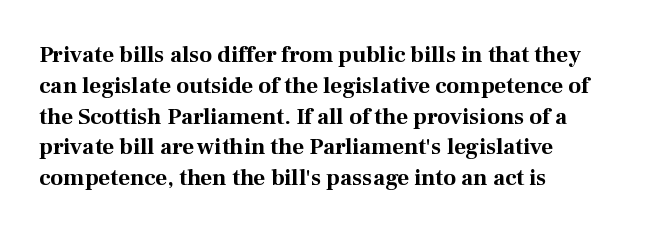
The image shows 23 px bold type, upright; set left-aligned, normal line spacing (1.34x), normal letter spacing, not underlined.
